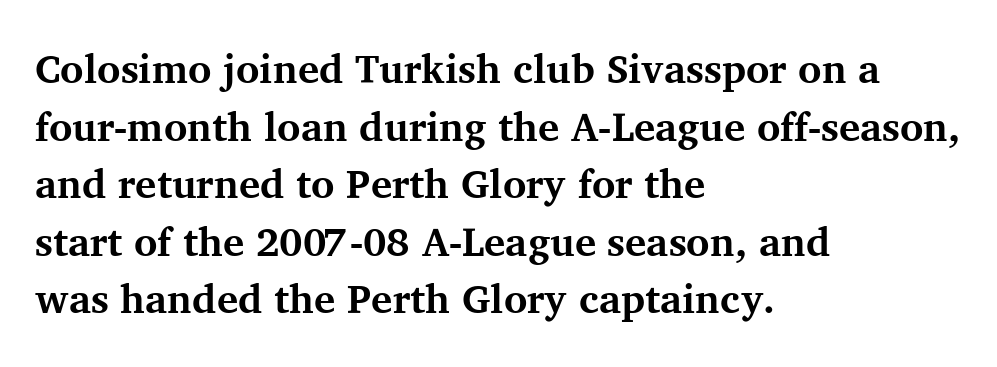
The image shows 40 px bold serif type, upright; set left-aligned, normal line spacing (1.44x), normal letter spacing, not underlined; medium stroke contrast and a medium x-height.
